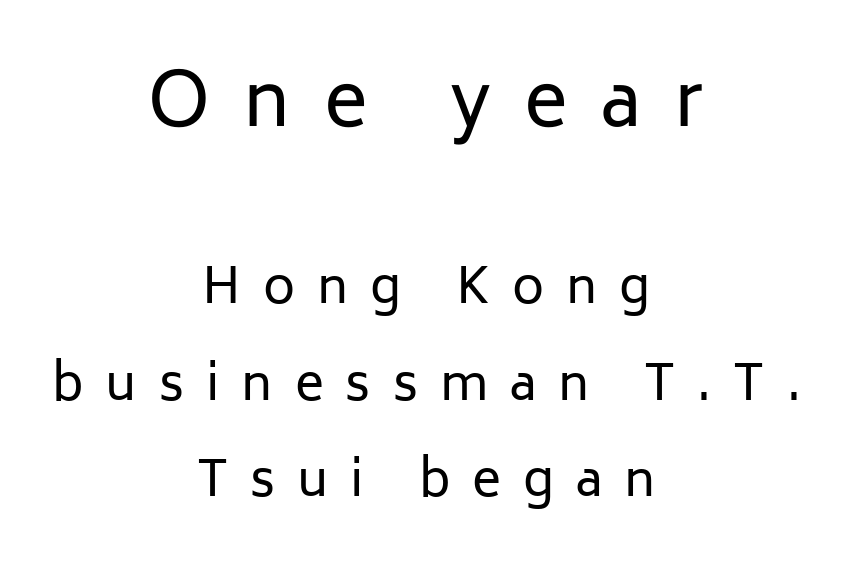
The image shows 74 px regular-weight sans-serif type, upright; set centered, loose line spacing (1.97x), unusually wide letter spacing (+0.45 em), not underlined; the first (top) block is 1.51x larger; low stroke contrast and a medium x-height.
